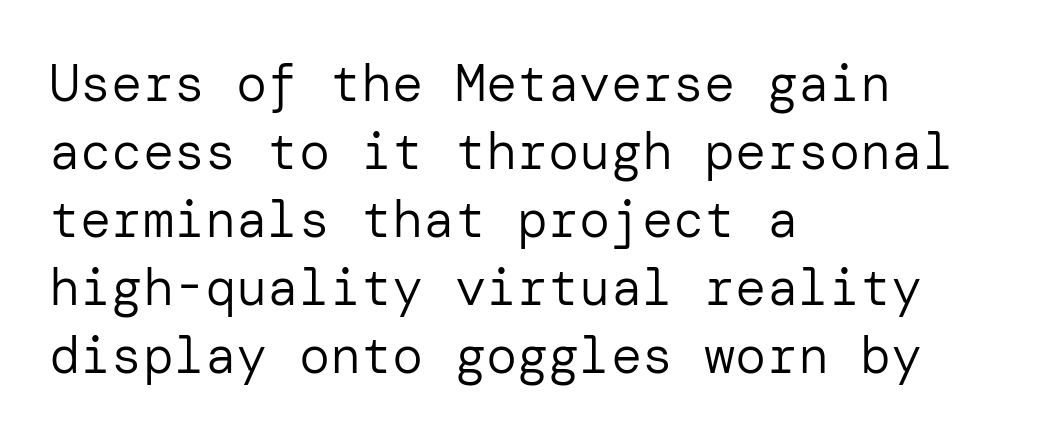
Q: Is the text bold? A: No.
Q: Is the text italic (slanted)? A: No, it is upright.
Q: Is the typeface a serif or a sans-serif typeface? A: Sans-serif.
Q: Is the text underlined? A: No.
Q: How is the paragraph aligned? A: Left-aligned.
Q: Is the spacing between letters normal or unusually wide? A: Normal.
Q: Is the spacing between lines tight, normal or loose? A: Normal.
Q: Width (condensed, normal, or wide)? A: Normal.
Q: Stroke contrast? A: Low.
Q: x-height? A: Medium.
